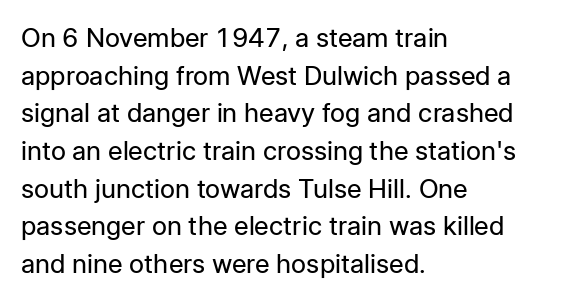
Q: Is the text bold? A: No.
Q: Is the text italic (slanted)? A: No, it is upright.
Q: Is the text underlined? A: No.
Q: How is the paragraph aligned? A: Left-aligned.
Q: Is the spacing between letters normal or unusually wide? A: Normal.
Q: Is the spacing between lines tight, normal or loose? A: Normal.
